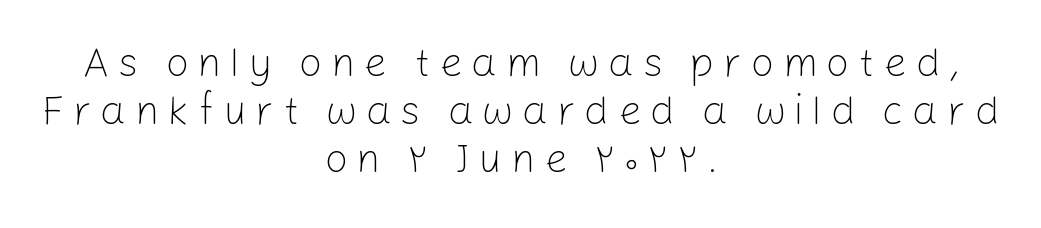
The image shows 41 px light sans-serif type, upright; set centered, line spacing 1.17x, unusually wide letter spacing (+0.21 em), not underlined; low stroke contrast and a medium x-height.
